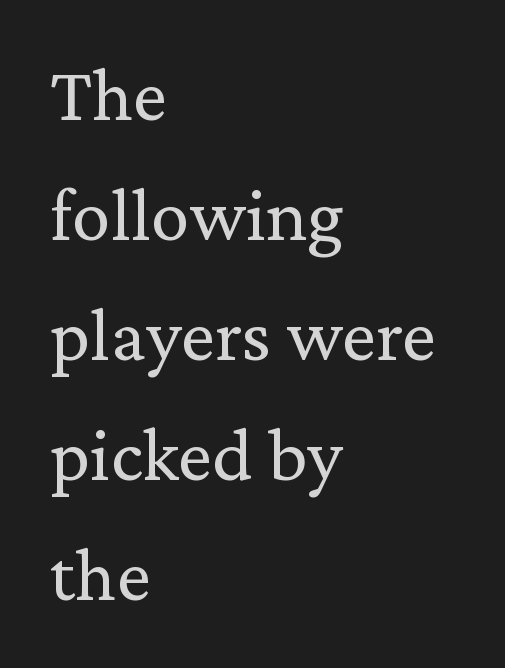
Q: Is the text bold? A: No.
Q: Is the text italic (slanted)? A: No, it is upright.
Q: Is the typeface a serif or a sans-serif typeface? A: Serif.
Q: Is the text underlined? A: No.
Q: How is the paragraph aligned? A: Left-aligned.
Q: Is the spacing between letters normal or unusually wide? A: Normal.
Q: Is the spacing between lines tight, normal or loose? A: Normal.
Q: Width (condensed, normal, or wide)? A: Normal.
Q: Stroke contrast? A: Low.
Q: x-height? A: Medium.
Q: Monospaced? A: No.
